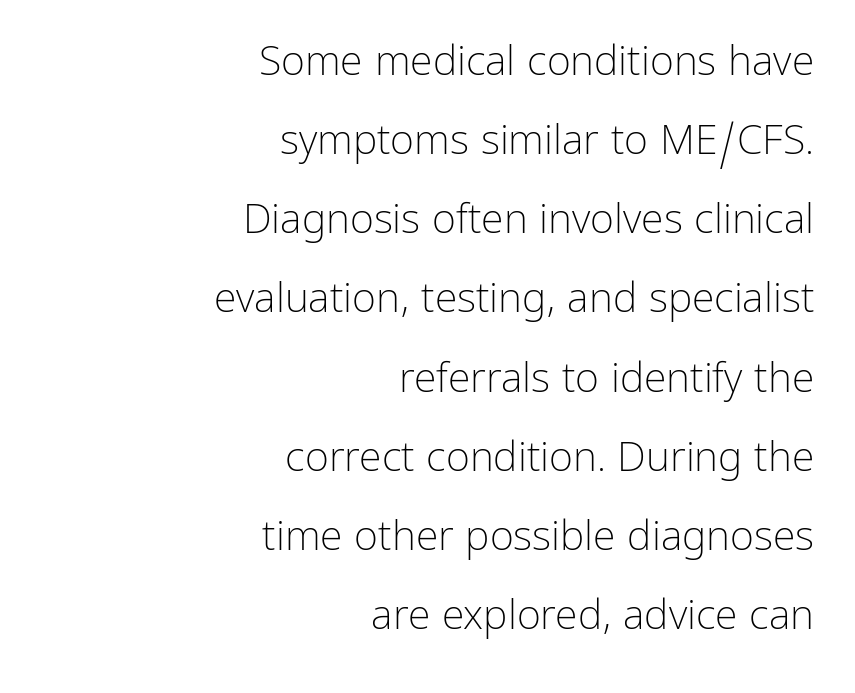
Q: Is the text bold? A: No.
Q: Is the text italic (slanted)? A: No, it is upright.
Q: Is the typeface a serif or a sans-serif typeface? A: Sans-serif.
Q: Is the text underlined? A: No.
Q: How is the paragraph aligned? A: Right-aligned.
Q: Is the spacing between letters normal or unusually wide? A: Normal.
Q: Is the spacing between lines tight, normal or loose? A: Loose.
Q: Width (condensed, normal, or wide)? A: Normal.
Q: Stroke contrast? A: Low.
Q: x-height? A: Medium.
Q: Monospaced? A: No.
